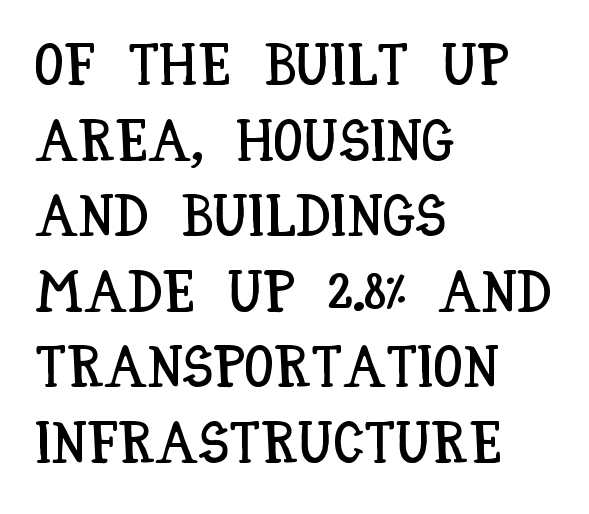
The image shows 59 px condensed type, upright; set left-aligned, normal line spacing (1.28x), normal letter spacing, not underlined; low stroke contrast and a large x-height.
